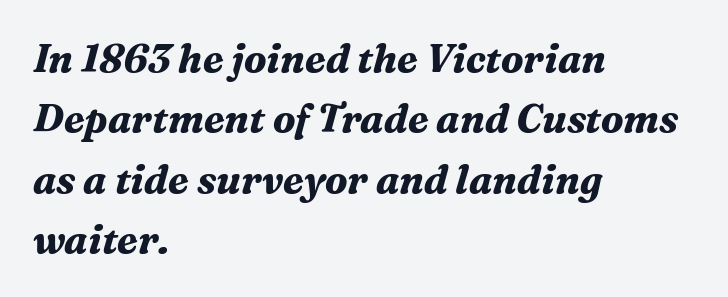
Q: Is the text bold? A: Yes.
Q: Is the text italic (slanted)? A: Yes, it leans right by about 16 degrees.
Q: Is the typeface a serif or a sans-serif typeface? A: Serif.
Q: Is the text underlined? A: No.
Q: How is the paragraph aligned? A: Left-aligned.
Q: Is the spacing between letters normal or unusually wide? A: Normal.
Q: Is the spacing between lines tight, normal or loose? A: Normal.
Q: Width (condensed, normal, or wide)? A: Normal.
Q: Stroke contrast? A: Medium.
Q: x-height? A: Medium.
Q: Monospaced? A: No.
